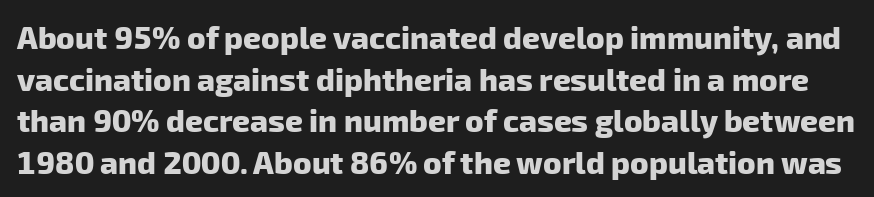
This sample keeps an unexceptional amount of space between lines. No extra tracking has been applied to these lines. The characters display no serif detailing; their extremities are plain. The sample has been set heavy, in full bold. Anything drawn beneath the words? Only blank space.
